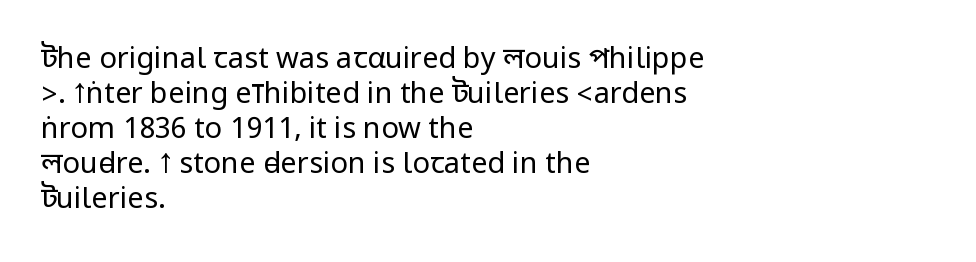
The image shows 29 px regular-weight, condensed sans-serif type, upright; set left-aligned, line spacing 1.21x, normal letter spacing, not underlined; low stroke contrast.
